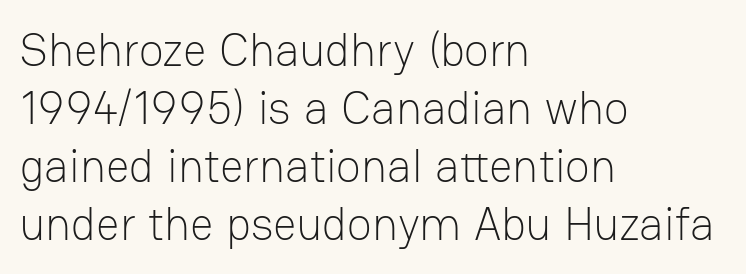
{"serif": "no", "italic": "no", "bold": "no", "weight": "light", "width": "normal", "stroke_contrast": "low", "x_height": "medium", "monospaced": "no", "underline": "no", "align": "left", "line_spacing": "normal", "line_spacing_ratio": 1.26, "letter_spacing": "normal", "letter_spacing_em": 0.0, "glyph_px": 46}
